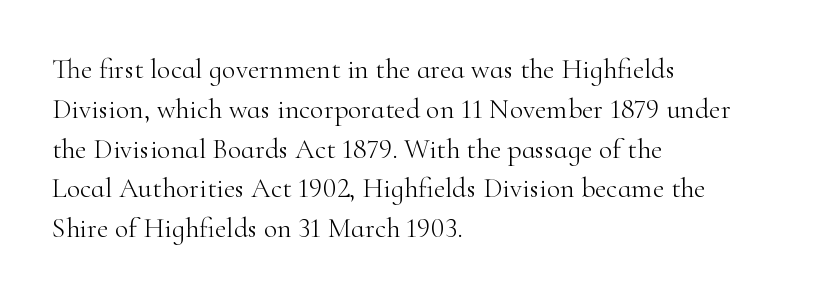
The image shows 28 px light serif type, upright; set left-aligned, normal line spacing (1.42x), normal letter spacing, not underlined; high stroke contrast and a small x-height.
